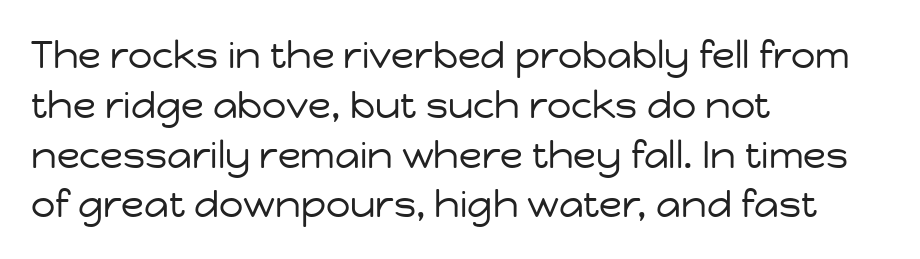
The image shows 38 px regular-weight sans-serif type, upright; set left-aligned, normal line spacing (1.31x), normal letter spacing, not underlined; low stroke contrast and a medium x-height.
